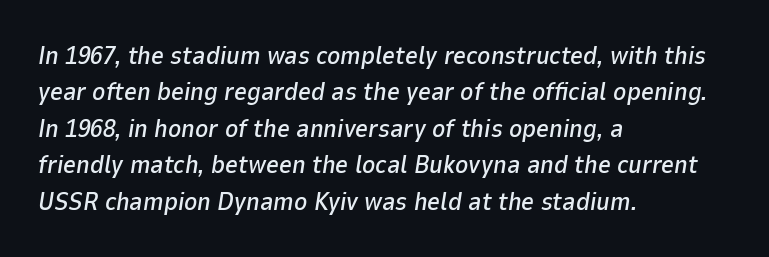
The image shows 25 px text type, italic (leaning right); set left-aligned, normal line spacing (1.46x), normal letter spacing, not underlined.
